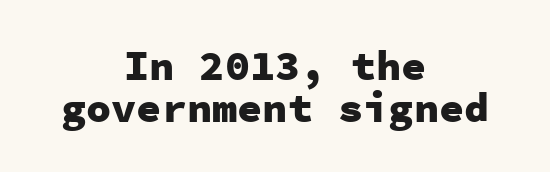
A typesetter would call this zero additional tracking. Anything drawn beneath the words? Only blank space. Honestly, the rows look squashed on top of each other. Fixed-width glyphs throughout — classic coding-font behaviour.
